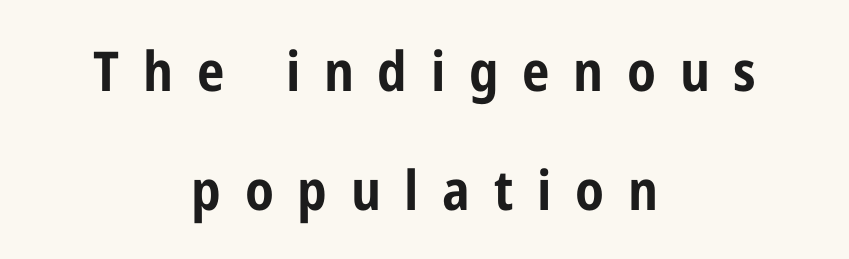
How heavy is the stroke? Heavy — this is a bold. In CSS terms this would be text-align: center. The letters are spread apart with noticeably loose tracking. The passage shown is typed in a proportional face where columns would drift.
